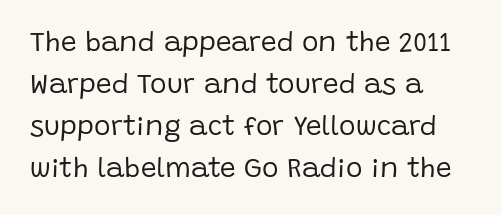
The image shows 28 px regular-weight sans-serif type, upright; set left-aligned, normal line spacing (1.5x), normal letter spacing, not underlined; low stroke contrast and a large x-height.
